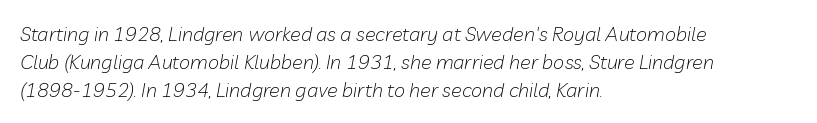
{"italic": "yes", "lean": "right", "slant_degrees": 10, "bold": "no", "underline": "no", "align": "left", "line_spacing": "normal", "line_spacing_ratio": 1.41, "letter_spacing": "normal", "letter_spacing_em": 0.0, "glyph_px": 20}
